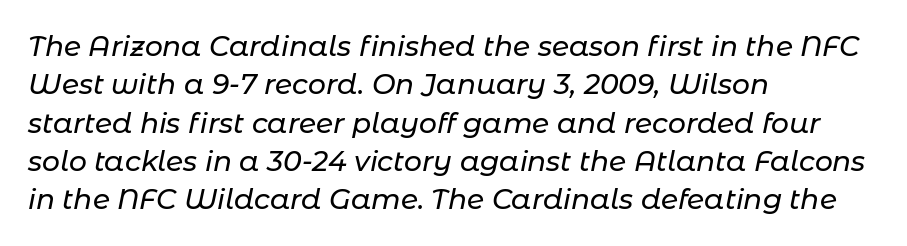
Q: Is the text italic (slanted)? A: Yes, it leans right by about 11 degrees.
Q: Is the text underlined? A: No.
Q: How is the paragraph aligned? A: Left-aligned.
Q: Is the spacing between letters normal or unusually wide? A: Normal.
Q: Is the spacing between lines tight, normal or loose? A: Normal.
Q: Width (condensed, normal, or wide)? A: Normal.
Q: Stroke contrast? A: Low.
Q: x-height? A: Medium.
Q: Monospaced? A: No.
